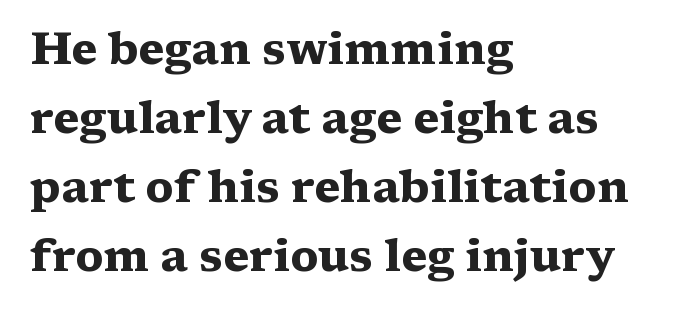
The image shows 45 px heavy, wide serif type, upright; set left-aligned, normal line spacing (1.53x), normal letter spacing, not underlined; medium stroke contrast and a medium x-height.
